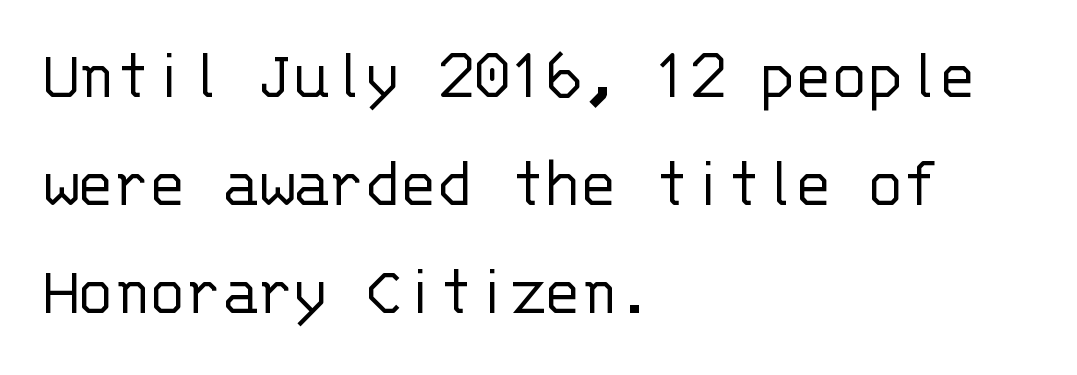
The image shows 73 px light sans-serif type, upright, monospaced; set left-aligned, normal line spacing (1.48x), normal letter spacing, not underlined; low stroke contrast and a large x-height.
